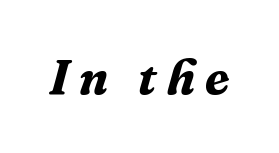
Q: Is the text bold? A: Yes.
Q: Is the text italic (slanted)? A: Yes, it leans right by about 16 degrees.
Q: Is the typeface a serif or a sans-serif typeface? A: Serif.
Q: Is the text underlined? A: No.
Q: Is the spacing between letters normal or unusually wide? A: Unusually wide.
Q: Width (condensed, normal, or wide)? A: Normal.
Q: Stroke contrast? A: Medium.
Q: x-height? A: Medium.
Q: Monospaced? A: No.
